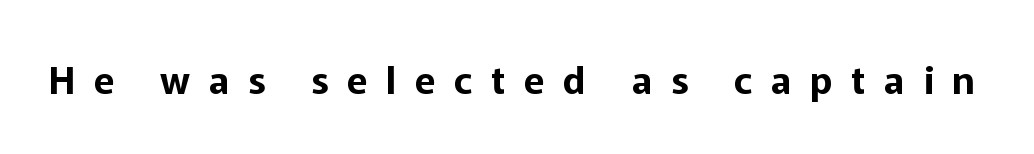
Q: Is the text italic (slanted)? A: No, it is upright.
Q: Is the typeface a serif or a sans-serif typeface? A: Sans-serif.
Q: Is the text underlined? A: No.
Q: Is the spacing between letters normal or unusually wide? A: Unusually wide.
Q: Width (condensed, normal, or wide)? A: Normal.
Q: Stroke contrast? A: Low.
Q: x-height? A: Medium.
Q: Monospaced? A: No.
